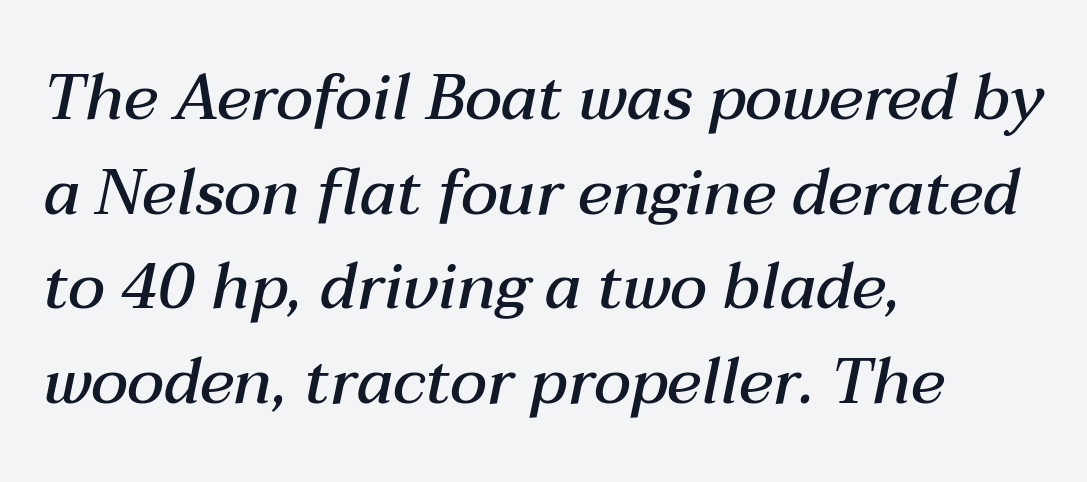
{"italic": "yes", "lean": "right", "slant_degrees": 12, "bold": "semi", "weight": "semibold", "width": "normal", "stroke_contrast": "medium", "x_height": "medium", "monospaced": "no", "underline": "no", "align": "left", "line_spacing": "normal", "line_spacing_ratio": 1.48, "letter_spacing": "normal", "letter_spacing_em": 0.0, "glyph_px": 64}
